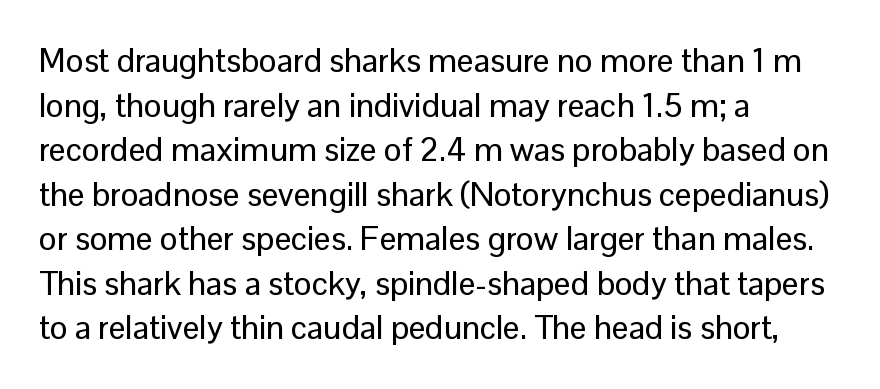
Descenders are the only things crossing below the line. These lines sit exactly where default settings would place them. Check where the strokes stop: nothing finishes them off — pure sans. Reading down the block, your eye returns to a fixed left position each line. This is roman type, the default non-slanted kind. Caption: standard tracking, unaltered.
